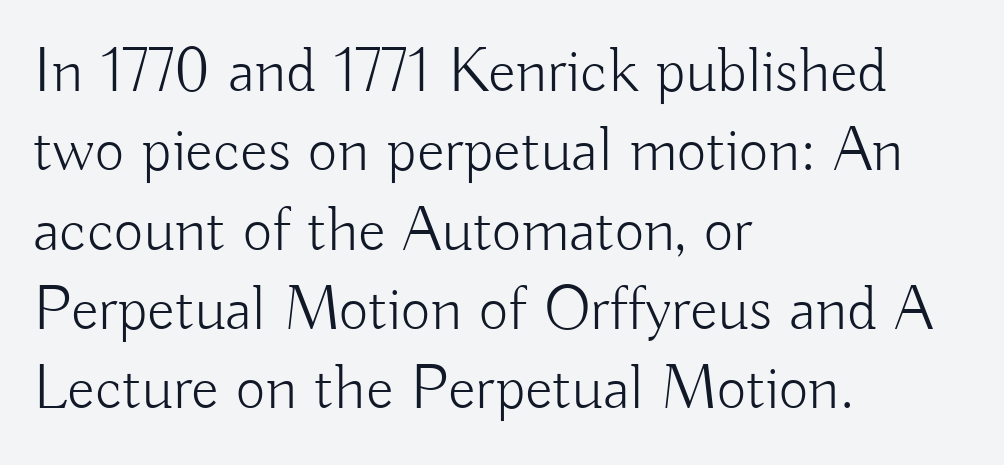
Q: Is the text bold? A: No.
Q: Is the text italic (slanted)? A: No, it is upright.
Q: Is the typeface a serif or a sans-serif typeface? A: Sans-serif.
Q: Is the text underlined? A: No.
Q: How is the paragraph aligned? A: Left-aligned.
Q: Is the spacing between letters normal or unusually wide? A: Normal.
Q: Width (condensed, normal, or wide)? A: Normal.
Q: Stroke contrast? A: Low.
Q: x-height? A: Small.
Q: Monospaced? A: No.
